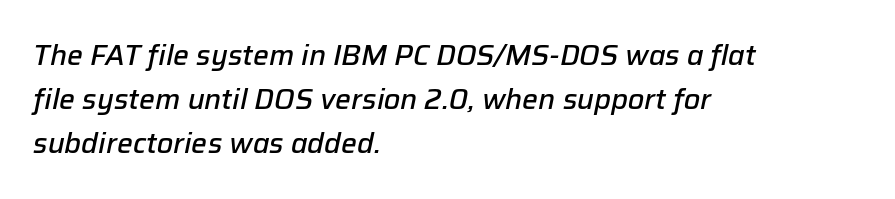
{"italic": "yes", "lean": "right", "slant_degrees": 12, "bold": "semi", "weight": "semibold", "width": "normal", "stroke_contrast": "low", "x_height": "medium", "monospaced": "no", "underline": "no", "align": "left", "line_spacing": "normal", "line_spacing_ratio": 1.57, "letter_spacing": "normal", "letter_spacing_em": 0.0, "glyph_px": 28}
